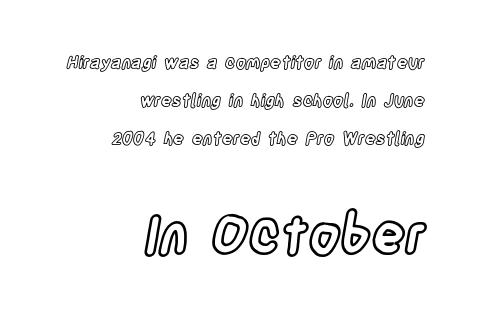
Q: Is the text italic (slanted)? A: Yes.
Q: Is the text underlined? A: No.
Q: How is the paragraph aligned? A: Right-aligned.
Q: Is the spacing between letters normal or unusually wide? A: Normal.
Q: Is the spacing between lines tight, normal or loose? A: Loose.
Q: Which block of text is set in a larger size, the first (top) or the second (bottom)? A: The second (bottom) one.
Q: Width (condensed, normal, or wide)? A: Condensed.
Q: x-height? A: Large.
Q: Monospaced? A: No.
